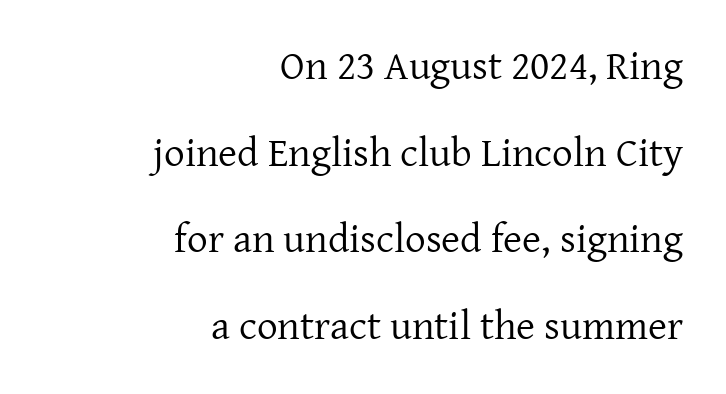
{"serif": "yes", "italic": "no", "bold": "no", "weight": "regular", "width": "normal", "stroke_contrast": "low", "x_height": "medium", "monospaced": "no", "underline": "no", "align": "right", "line_spacing": "loose", "line_spacing_ratio": 2.11, "letter_spacing": "normal", "letter_spacing_em": 0.0, "glyph_px": 41}
